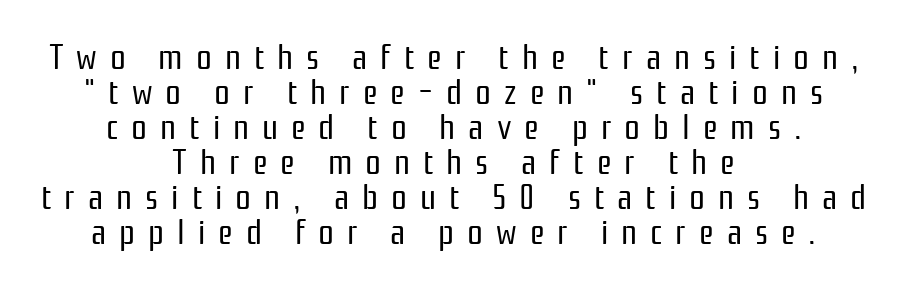
The passage shown has open, widely tracked lettering throughout. Interline gaps are noticeably narrow in this sample. Examine the stroke ends and you'll find no serifs. The weight tops out at a normal text grade. Underlining? Definitely not there. Is this a fixed-width face? No — the glyphs have proportional, varying widths.
